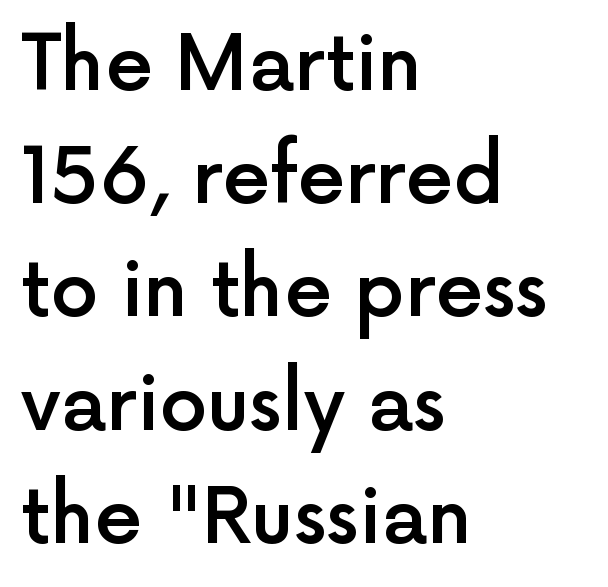
The image shows 76 px semibold sans-serif type, upright; set left-aligned, normal line spacing (1.49x), normal letter spacing, not underlined; a medium x-height.
